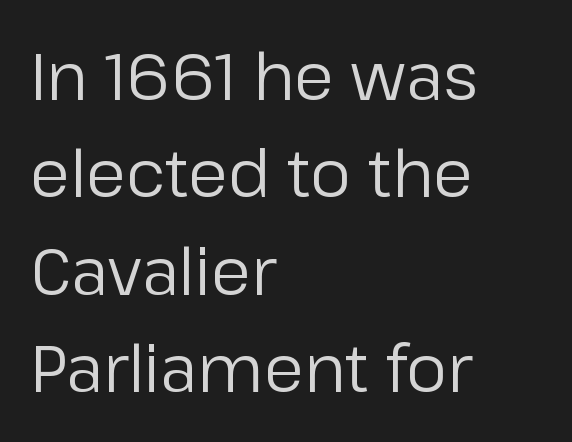
Q: Is the text bold? A: No.
Q: Is the text italic (slanted)? A: No, it is upright.
Q: Is the typeface a serif or a sans-serif typeface? A: Sans-serif.
Q: Is the text underlined? A: No.
Q: How is the paragraph aligned? A: Left-aligned.
Q: Is the spacing between letters normal or unusually wide? A: Normal.
Q: Is the spacing between lines tight, normal or loose? A: Normal.
Q: Width (condensed, normal, or wide)? A: Normal.
Q: Stroke contrast? A: Low.
Q: x-height? A: Medium.
Q: Monospaced? A: No.
